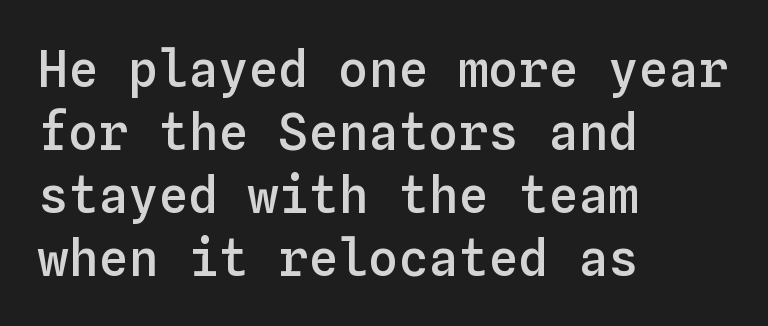
The image shows 50 px semibold type, upright, monospaced; set left-aligned, normal line spacing (1.26x), normal letter spacing, not underlined; low stroke contrast and a medium x-height.
